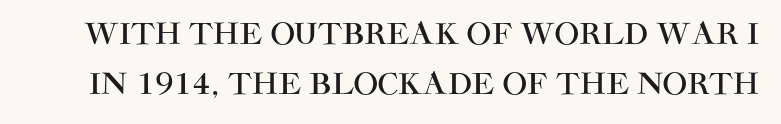
The words here are not underlined. A typesetter would call this proportional, since set widths differ per character. The letters carry no serifs — their stems end cleanly without finishing strokes. No extra tracking has been applied to these lines. Posture: straight, roman, zero tilt.
